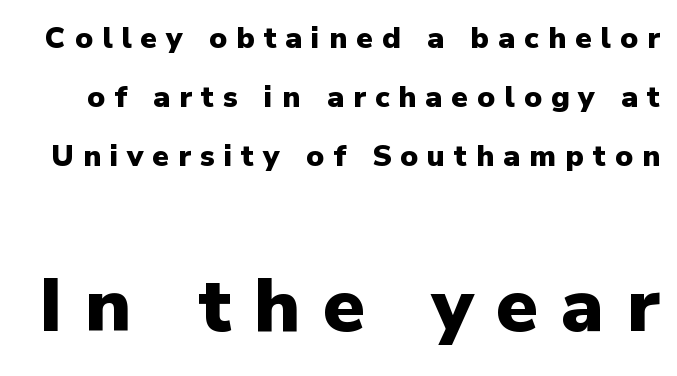
The type sits square on the baseline with zero lean. The characters display no serif detailing; their extremities are plain. Glyph-to-glyph distance is far greater than everyday printed text. These lines are rendered in a variable-pitch font.
